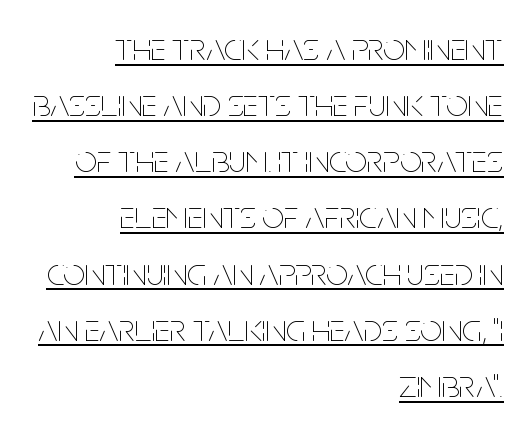
{"italic": "no", "bold": "no", "weight": "thin", "width": "condensed", "stroke_contrast": "low", "x_height": "large", "monospaced": "no", "underline": "yes", "align": "right", "line_spacing": "normal", "line_spacing_ratio": 1.44, "letter_spacing": "normal", "letter_spacing_em": 0.0, "glyph_px": 39}
